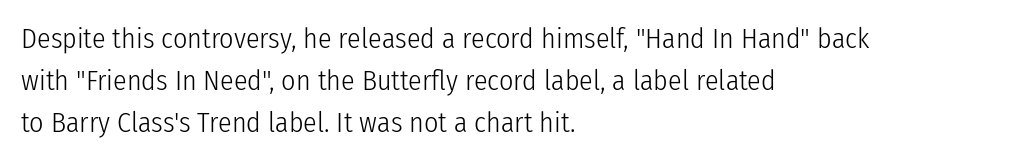
The image shows 28 px light, condensed sans-serif type, upright; set left-aligned, normal line spacing (1.5x), normal letter spacing, not underlined; low stroke contrast and a medium x-height.
